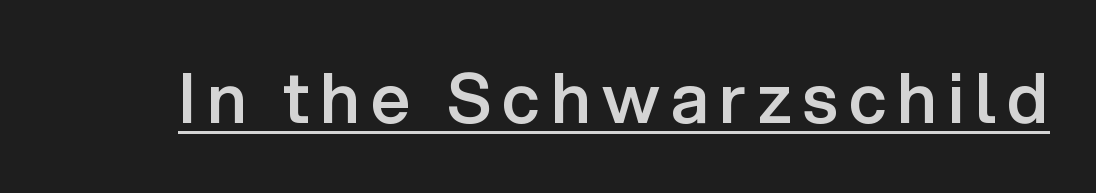
Q: Is the text bold? A: Semi-bold.
Q: Is the text italic (slanted)? A: No, it is upright.
Q: Is the typeface a serif or a sans-serif typeface? A: Sans-serif.
Q: Is the text underlined? A: Yes.
Q: Width (condensed, normal, or wide)? A: Normal.
Q: Stroke contrast? A: Low.
Q: x-height? A: Medium.
Q: Monospaced? A: No.
